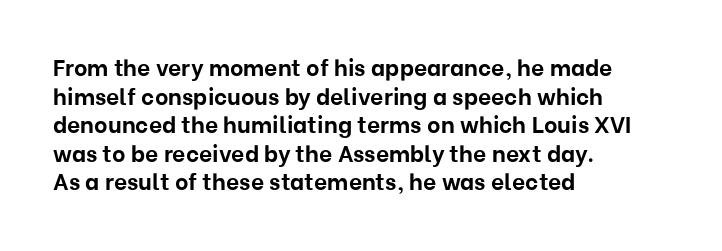
{"italic": "no", "bold": "yes", "underline": "no", "align": "left", "line_spacing_ratio": 1.24, "letter_spacing": "normal", "letter_spacing_em": 0.0, "glyph_px": 23}
